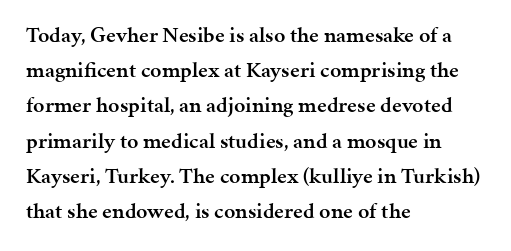
Q: Is the text bold? A: Semi-bold.
Q: Is the text italic (slanted)? A: No, it is upright.
Q: Is the text underlined? A: No.
Q: How is the paragraph aligned? A: Left-aligned.
Q: Is the spacing between letters normal or unusually wide? A: Normal.
Q: Is the spacing between lines tight, normal or loose? A: Normal.
